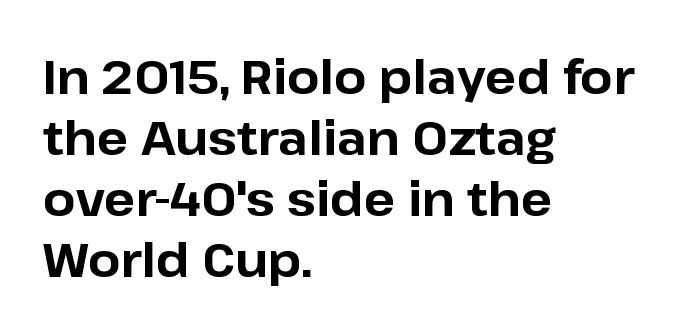
{"serif": "no", "italic": "no", "bold": "yes", "weight": "bold", "width": "normal", "stroke_contrast": "low", "x_height": "medium", "monospaced": "no", "underline": "no", "align": "left", "line_spacing": "normal", "line_spacing_ratio": 1.3, "letter_spacing": "normal", "letter_spacing_em": 0.0, "glyph_px": 47}
